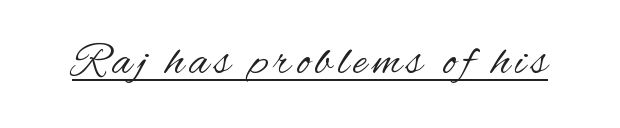
The image shows 46 px regular-weight, condensed sans-serif type; set underlined; medium stroke contrast and a small x-height.
